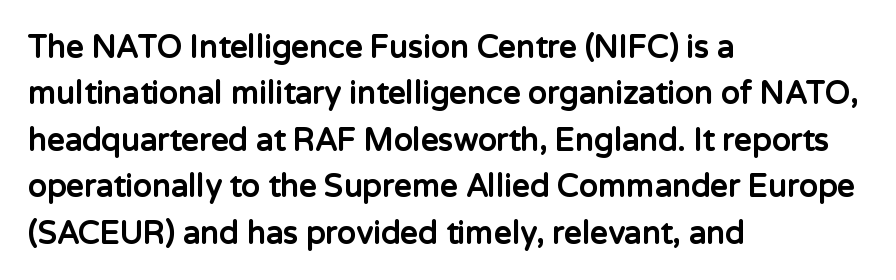
Character widths vary here, with narrow letters taking less room than wide ones. The rendering anchors every line to the left-hand side. Thick stems and heavy bowls — unmistakably bold. This is roman type, the default non-slanted kind. Unmarked baselines from the first word to the last. Regarding serifs, this sample does without them.
